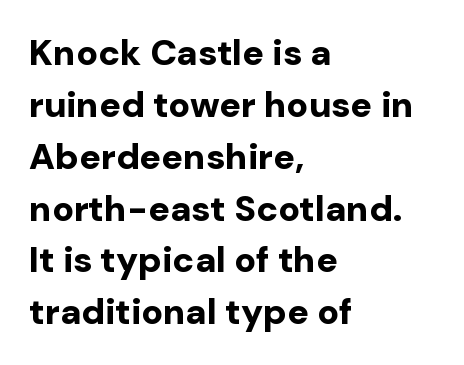
One-word summary of the alignment: left. A bare baseline throughout the passage. Notice how descenders clear the ascenders below comfortably — that's standard leading. Weight: bold.
